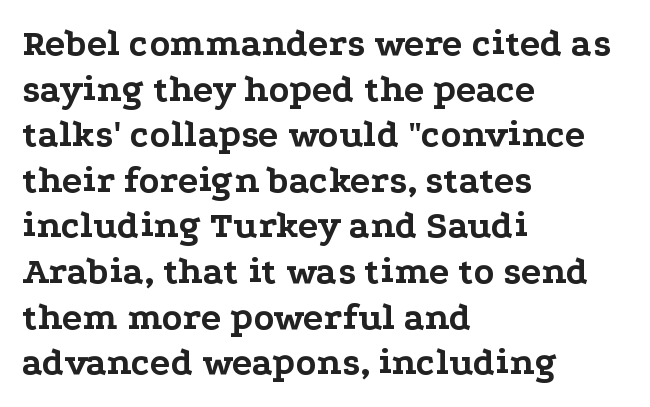
The image shows 38 px bold, wide serif type, upright; set left-aligned, line spacing 1.2x, normal letter spacing, not underlined; low stroke contrast and a medium x-height.
